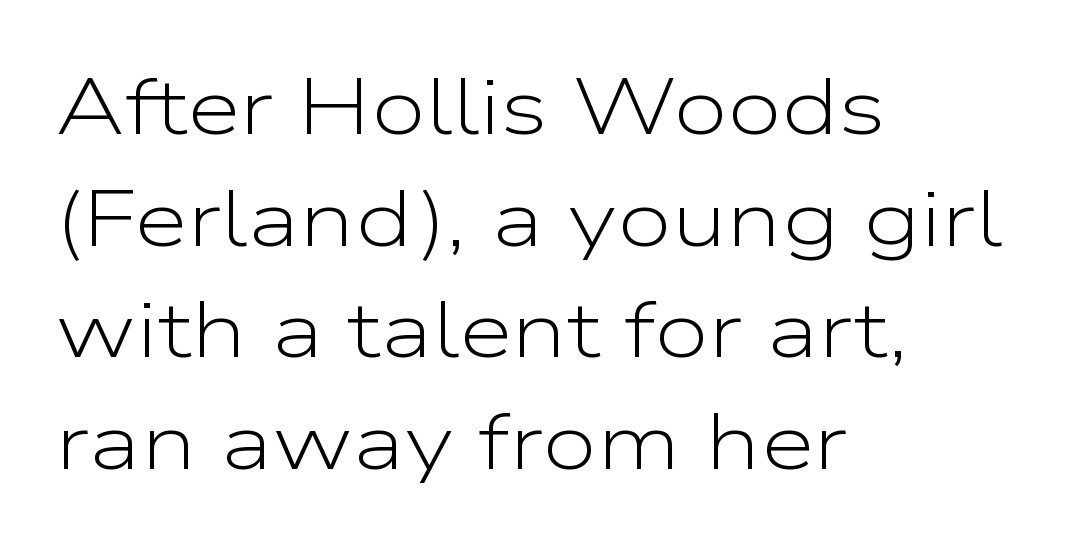
{"serif": "no", "italic": "no", "bold": "no", "weight": "light", "width": "wide", "stroke_contrast": "low", "x_height": "medium", "monospaced": "no", "underline": "no", "align": "left", "line_spacing": "normal", "line_spacing_ratio": 1.43, "letter_spacing": "normal", "letter_spacing_em": 0.0, "glyph_px": 78}
